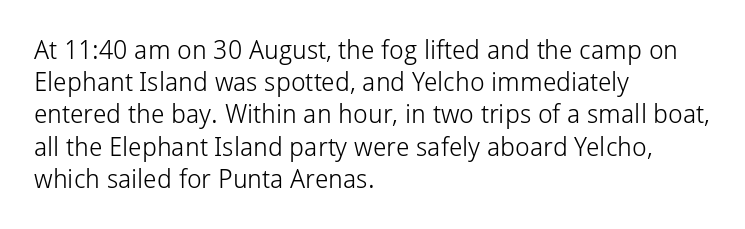
{"italic": "no", "bold": "no", "underline": "no", "align": "left", "line_spacing_ratio": 1.24, "letter_spacing": "normal", "letter_spacing_em": 0.0, "glyph_px": 26}
